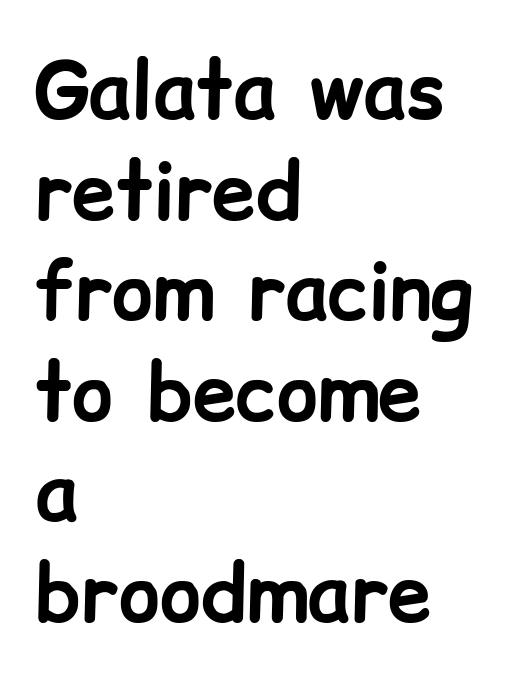
Posture: vertical. The setting favours the left margin, as ordinary paragraphs usually do. This rendering employs a face without finishing strokes, i.e., a sans-serif. Notice how thick the strokes are: this is what a full bold looks like.
